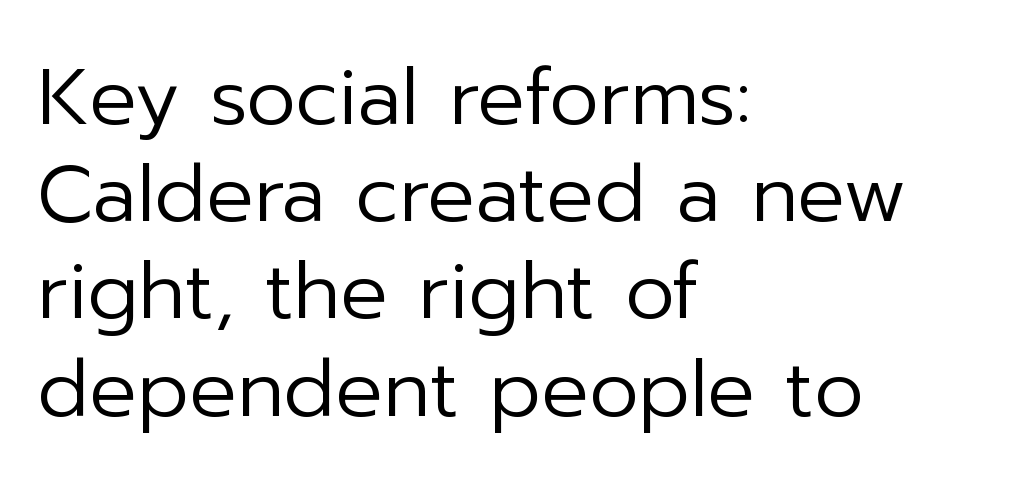
Every stem runs plumb, perpendicular to the baseline. Every row of glyphs begins at an identical x-position on the left. The text was rendered using a sans face with plain stroke endings. Heaviness? Minimal to ordinary, like unemphasized prose. Type without underlining. Between one letter and the next there's only the usual sliver of space.
